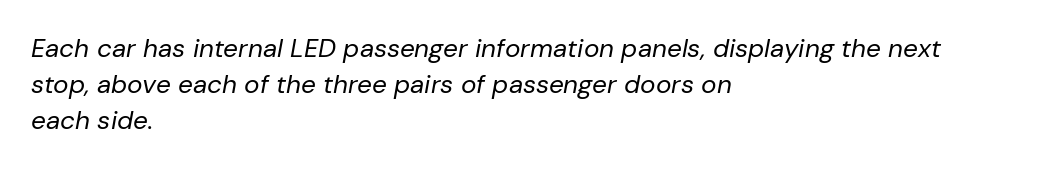
The image shows 26 px text type, italic (leaning right); set left-aligned, normal line spacing (1.38x), normal letter spacing, not underlined.
